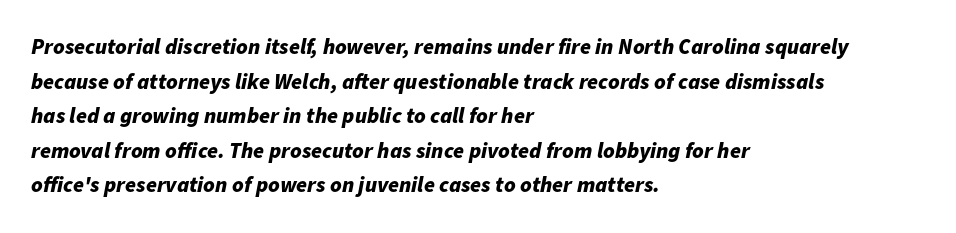
The space beneath each line is pristine and unruled. Evenly set lines give the paragraph a standard silhouette. The lines are quadded left. Notice how thick the strokes are: this is what a full bold looks like.
